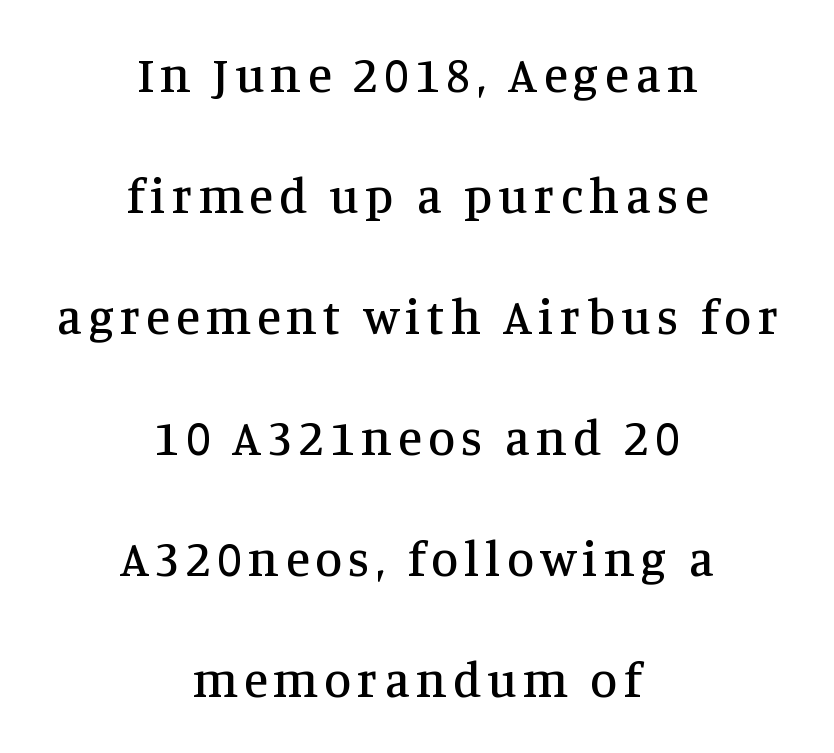
{"serif": "yes", "italic": "no", "width": "normal", "stroke_contrast": "medium", "x_height": "large", "monospaced": "no", "underline": "no", "align": "center", "line_spacing": "loose", "line_spacing_ratio": 2.47, "glyph_px": 49}
